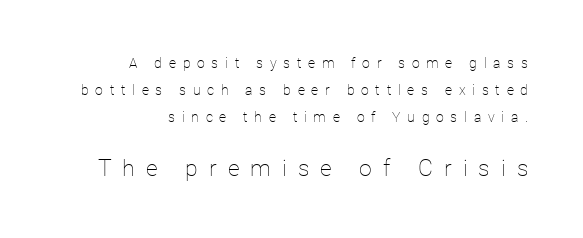
Q: Is the text bold? A: No.
Q: Is the text italic (slanted)? A: No, it is upright.
Q: Is the text underlined? A: No.
Q: How is the paragraph aligned? A: Right-aligned.
Q: Is the spacing between letters normal or unusually wide? A: Unusually wide.
Q: Is the spacing between lines tight, normal or loose? A: Loose.
Q: Which block of text is set in a larger size, the first (top) or the second (bottom)? A: The second (bottom) one.
